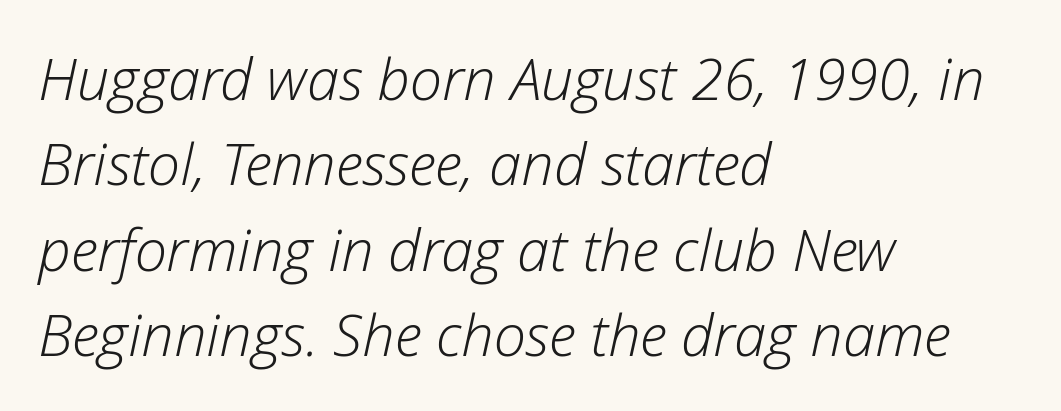
The image shows 58 px light type, italic (leaning right); set left-aligned, normal line spacing (1.47x), normal letter spacing, not underlined; low stroke contrast and a medium x-height.
